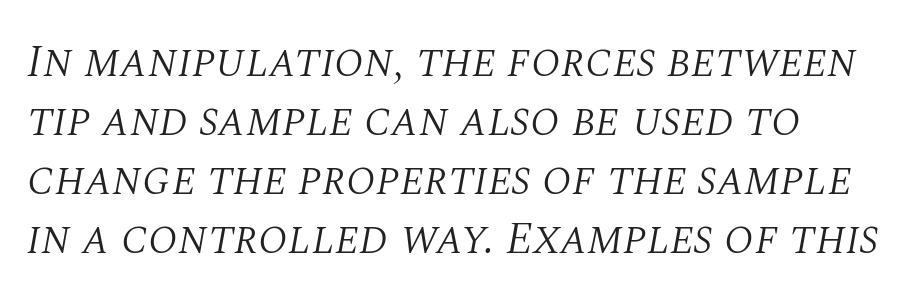
It's the slanting kind of type. A light-to-regular cut is what we see here. Unlike a clean sans, this face finishes its strokes with serifs. This sample keeps an unexceptional amount of space between lines.
